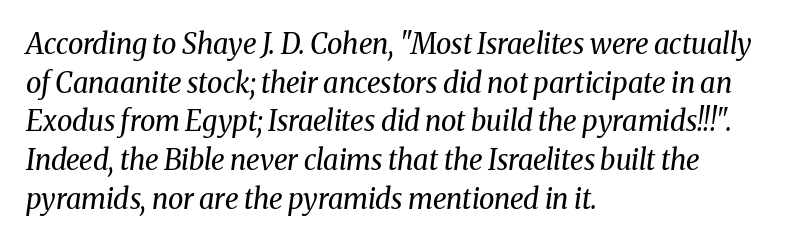
{"serif": "yes", "italic": "yes", "lean": "right", "slant_degrees": 8, "bold": "no", "weight": "regular", "width": "normal", "stroke_contrast": "medium", "x_height": "medium", "monospaced": "no", "underline": "no", "align": "left", "line_spacing": "normal", "line_spacing_ratio": 1.38, "letter_spacing": "normal", "letter_spacing_em": 0.0, "glyph_px": 28}
